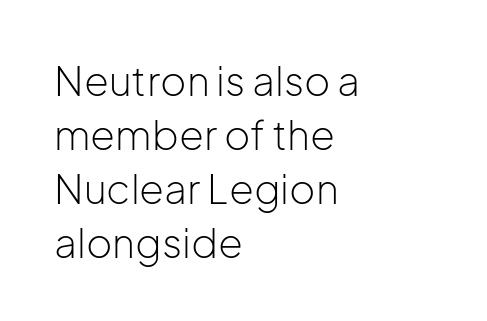
{"serif": "no", "italic": "no", "bold": "no", "weight": "light", "width": "normal", "stroke_contrast": "low", "x_height": "medium", "monospaced": "no", "underline": "no", "align": "left", "line_spacing": "normal", "line_spacing_ratio": 1.35, "letter_spacing": "normal", "letter_spacing_em": 0.0, "glyph_px": 40}
